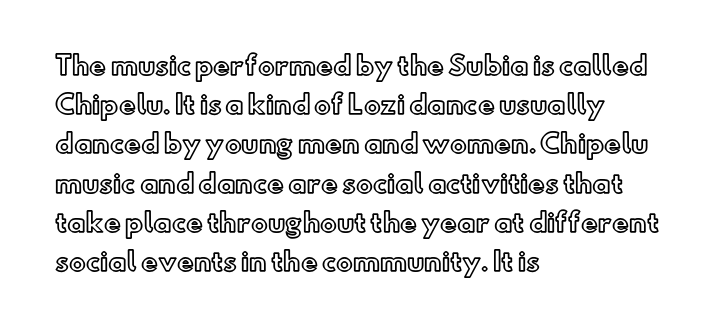
The image shows 25 px text type, upright; set left-aligned, normal line spacing (1.57x), normal letter spacing, not underlined.
